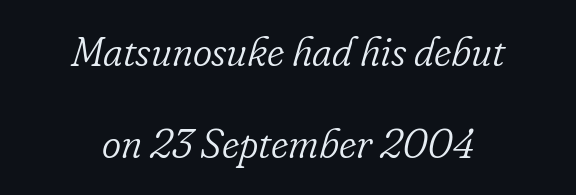
The image shows 41 px light serif type, italic (leaning right); set centered, loose line spacing (2.25x), normal letter spacing, not underlined; low stroke contrast and a small x-height.
